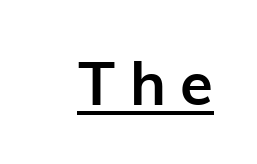
{"serif": "no", "italic": "no", "bold": "yes", "weight": "semibold", "width": "normal", "stroke_contrast": "low", "x_height": "medium", "monospaced": "no", "underline": "yes", "letter_spacing": "wide", "letter_spacing_em": 0.24, "glyph_px": 60}
